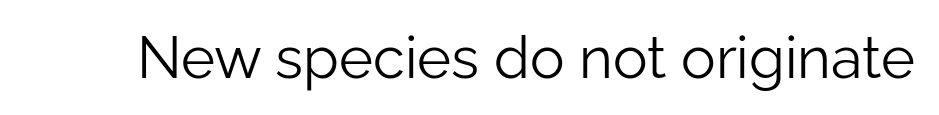
Q: Is the text bold? A: No.
Q: Is the text italic (slanted)? A: No, it is upright.
Q: Is the typeface a serif or a sans-serif typeface? A: Sans-serif.
Q: Is the text underlined? A: No.
Q: Is the spacing between letters normal or unusually wide? A: Normal.
Q: Width (condensed, normal, or wide)? A: Normal.
Q: Stroke contrast? A: Low.
Q: x-height? A: Medium.
Q: Monospaced? A: No.
